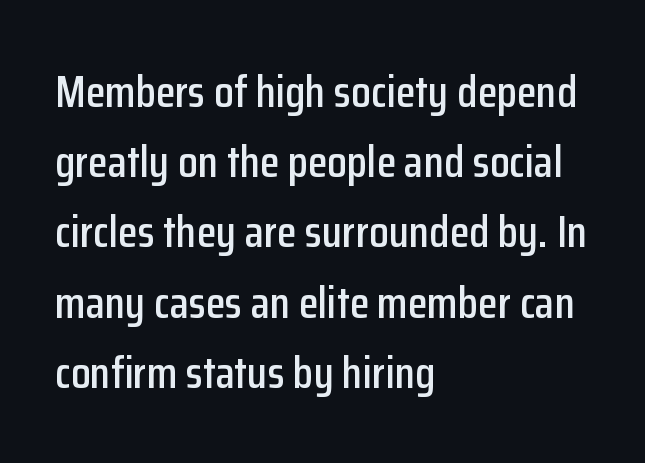
Q: Is the text italic (slanted)? A: No, it is upright.
Q: Is the typeface a serif or a sans-serif typeface? A: Sans-serif.
Q: Is the text underlined? A: No.
Q: How is the paragraph aligned? A: Left-aligned.
Q: Is the spacing between letters normal or unusually wide? A: Normal.
Q: Is the spacing between lines tight, normal or loose? A: Normal.
Q: Width (condensed, normal, or wide)? A: Condensed.
Q: Stroke contrast? A: Low.
Q: x-height? A: Medium.
Q: Monospaced? A: No.
